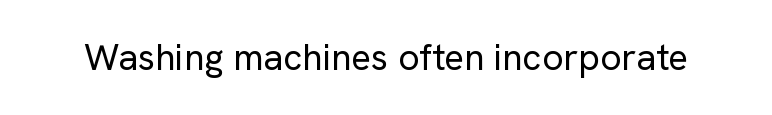
Weight: not bold — regular or lighter. Here the designer chose a conventional face with non-uniform glyph widths. The passage shown is typeset with a sans-serif family. The glyphs are unaccompanied by any horizontal stroke below them. The typography opts for an upright posture over an oblique one. Honestly, the letter spacing is just normal — you wouldn't notice it.
